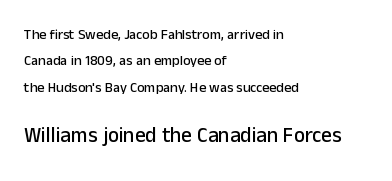
Q: Is the text italic (slanted)? A: No, it is upright.
Q: Is the text underlined? A: No.
Q: How is the paragraph aligned? A: Left-aligned.
Q: Is the spacing between letters normal or unusually wide? A: Normal.
Q: Which block of text is set in a larger size, the first (top) or the second (bottom)? A: The second (bottom) one.
